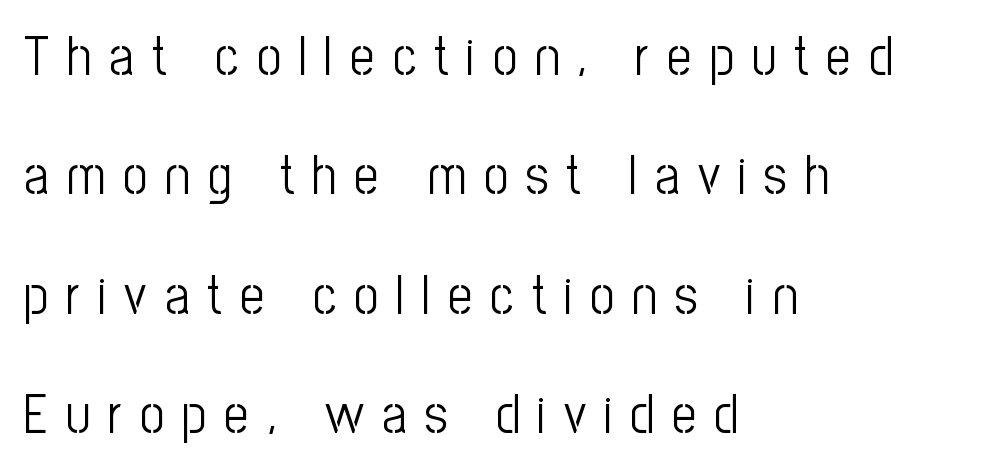
{"serif": "no", "italic": "no", "bold": "no", "weight": "light", "width": "condensed", "stroke_contrast": "low", "x_height": "medium", "monospaced": "no", "underline": "no", "align": "left", "line_spacing": "loose", "line_spacing_ratio": 2.21, "letter_spacing": "wide", "letter_spacing_em": 0.33, "glyph_px": 54}
